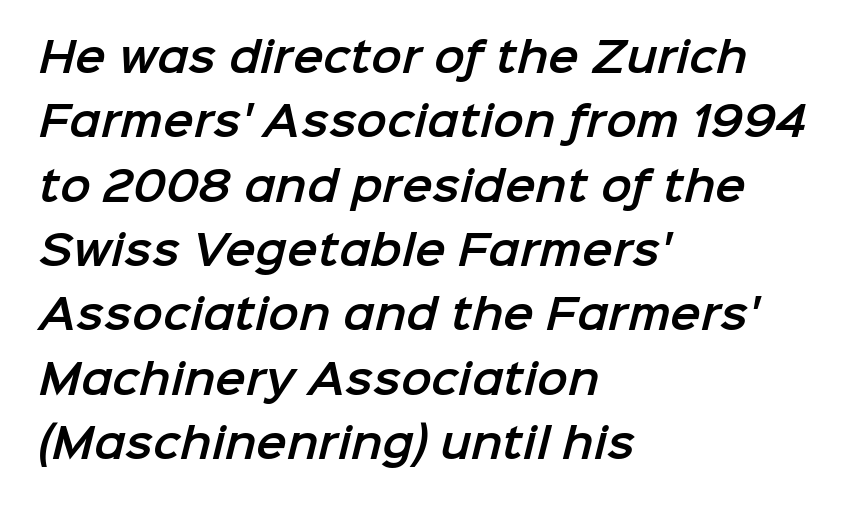
The image shows 41 px sans-serif type; set left-aligned, normal line spacing (1.57x), normal letter spacing, not underlined; low stroke contrast and a medium x-height.
